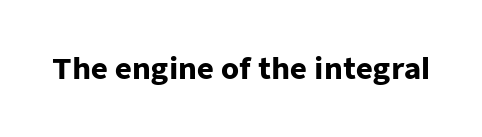
{"serif": "no", "italic": "no", "bold": "yes", "weight": "heavy", "width": "normal", "stroke_contrast": "low", "x_height": "medium", "monospaced": "no", "underline": "no", "letter_spacing": "normal", "letter_spacing_em": 0.0, "glyph_px": 29}
